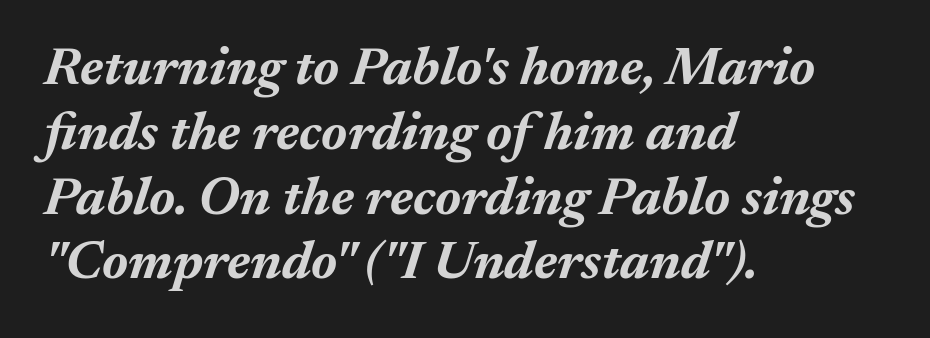
The image shows 54 px bold type, italic (leaning right); set left-aligned, line spacing 1.2x, normal letter spacing, not underlined; medium stroke contrast and a medium x-height.
